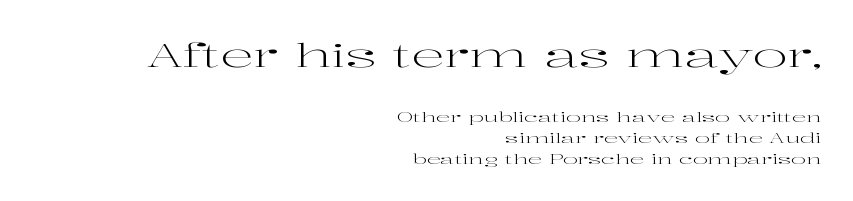
The image shows 33 px regular-weight, wide serif type, upright; set right-aligned, normal line spacing (1.48x), normal letter spacing, not underlined; the first (top) block is 2.36x larger; high stroke contrast and a medium x-height.
